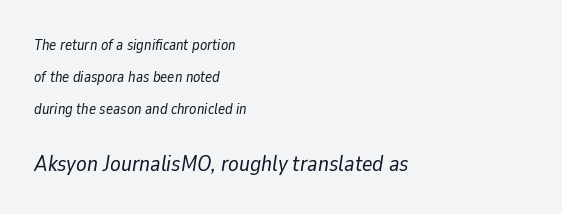
Q: Is the text bold? A: No.
Q: Is the text italic (slanted)? A: Yes, it leans right by about 9 degrees.
Q: Is the text underlined? A: No.
Q: How is the paragraph aligned? A: Left-aligned.
Q: Is the spacing between letters normal or unusually wide? A: Normal.
Q: Is the spacing between lines tight, normal or loose? A: Loose.
Q: Which block of text is set in a larger size, the first (top) or the second (bottom)? A: The second (bottom) one.
